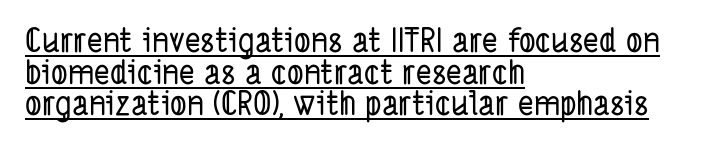
Q: Is the typeface a serif or a sans-serif typeface? A: Sans-serif.
Q: Is the text underlined? A: Yes.
Q: How is the paragraph aligned? A: Left-aligned.
Q: Is the spacing between letters normal or unusually wide? A: Normal.
Q: Is the spacing between lines tight, normal or loose? A: Tight.
Q: Width (condensed, normal, or wide)? A: Condensed.
Q: Stroke contrast? A: Low.
Q: x-height? A: Medium.
Q: Monospaced? A: No.
